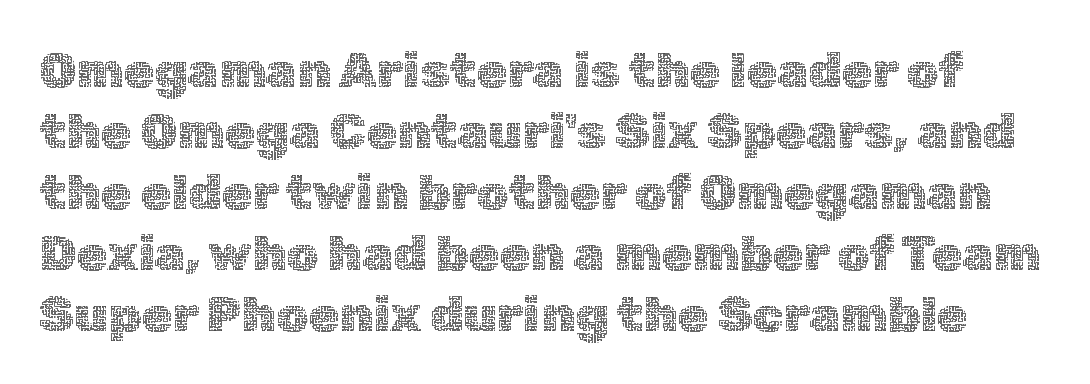
Letters rest on an invisible, unmarked baseline. Compared with typical body copy, the letter spacing here is the same. Looks like regular typesetting: each glyph gets only the width it needs. Ascenders rise straight up at ninety degrees. Vertical stems look standard width or narrower in stroke.
